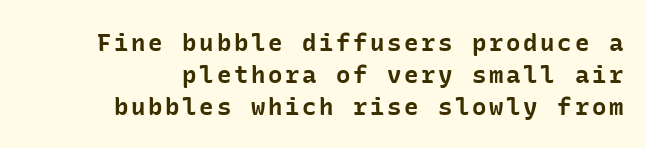
Regular leading. Is the type bold? Yes — the strokes are clearly thick and heavy. The glyphs are unaccompanied by any horizontal stroke below them. All the whitespace from short lines collects on the left. Designer's note — italics off, roman on.
